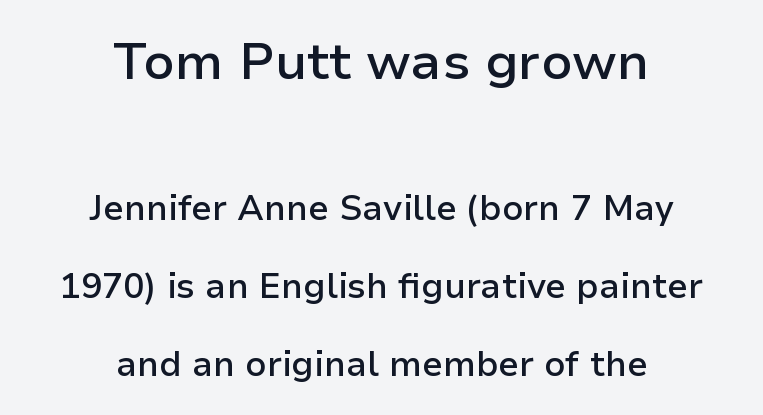
Q: Is the text bold? A: Semi-bold.
Q: Is the text italic (slanted)? A: No, it is upright.
Q: Is the typeface a serif or a sans-serif typeface? A: Sans-serif.
Q: Is the text underlined? A: No.
Q: How is the paragraph aligned? A: Centered.
Q: Is the spacing between letters normal or unusually wide? A: Normal.
Q: Is the spacing between lines tight, normal or loose? A: Loose.
Q: Which block of text is set in a larger size, the first (top) or the second (bottom)? A: The first (top) one.
Q: Width (condensed, normal, or wide)? A: Normal.
Q: Stroke contrast? A: Low.
Q: x-height? A: Medium.
Q: Monospaced? A: No.
